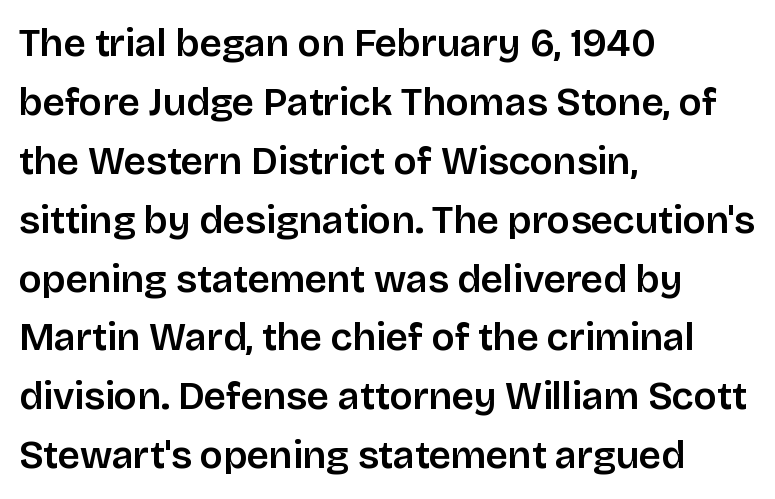
{"serif": "no", "italic": "no", "width": "normal", "stroke_contrast": "low", "x_height": "large", "monospaced": "no", "underline": "no", "align": "left", "line_spacing": "normal", "line_spacing_ratio": 1.51, "letter_spacing": "normal", "letter_spacing_em": 0.0, "glyph_px": 39}
